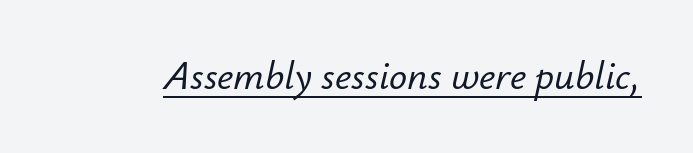
The image shows 40 px text type, italic (leaning right); set normal letter spacing, underlined; low stroke contrast and a small x-height.
